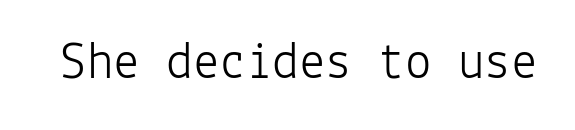
{"serif": "no", "italic": "no", "bold": "no", "weight": "light", "width": "normal", "stroke_contrast": "low", "x_height": "medium", "monospaced": "yes", "underline": "no", "letter_spacing": "normal", "letter_spacing_em": 0.0, "glyph_px": 53}
